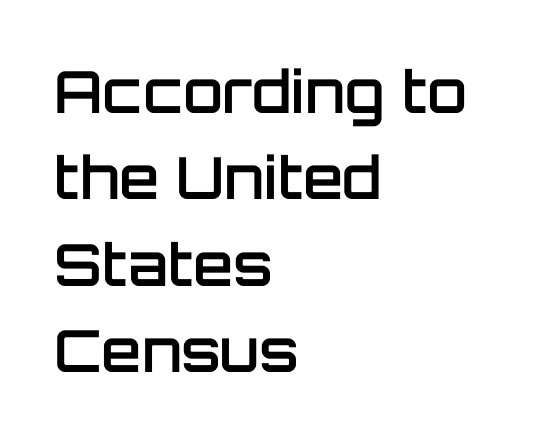
{"serif": "no", "italic": "no", "bold": "semi", "weight": "semibold", "width": "normal", "stroke_contrast": "low", "x_height": "large", "monospaced": "no", "underline": "no", "align": "left", "line_spacing": "normal", "line_spacing_ratio": 1.49, "letter_spacing": "normal", "letter_spacing_em": 0.0, "glyph_px": 58}
